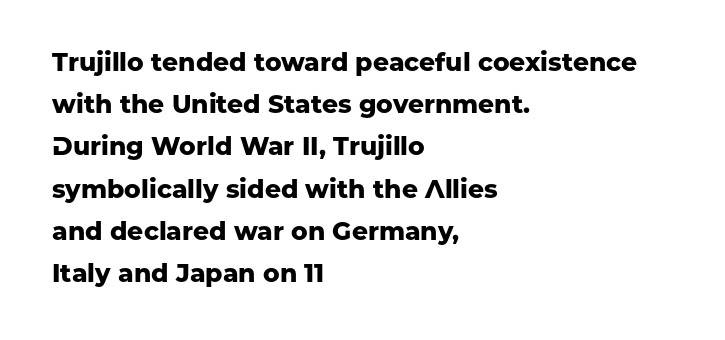
Q: Is the text bold? A: Yes.
Q: Is the text italic (slanted)? A: No, it is upright.
Q: Is the text underlined? A: No.
Q: How is the paragraph aligned? A: Left-aligned.
Q: Is the spacing between letters normal or unusually wide? A: Normal.
Q: Is the spacing between lines tight, normal or loose? A: Normal.
